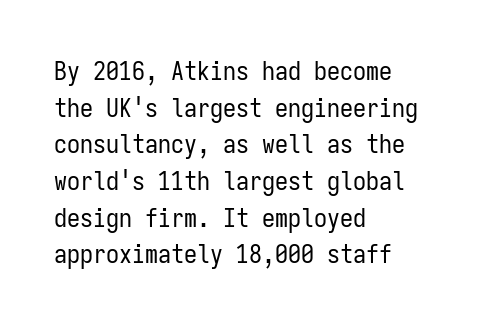
Q: Is the text bold? A: No.
Q: Is the text italic (slanted)? A: No, it is upright.
Q: Is the text underlined? A: No.
Q: How is the paragraph aligned? A: Left-aligned.
Q: Is the spacing between letters normal or unusually wide? A: Normal.
Q: Is the spacing between lines tight, normal or loose? A: Normal.
